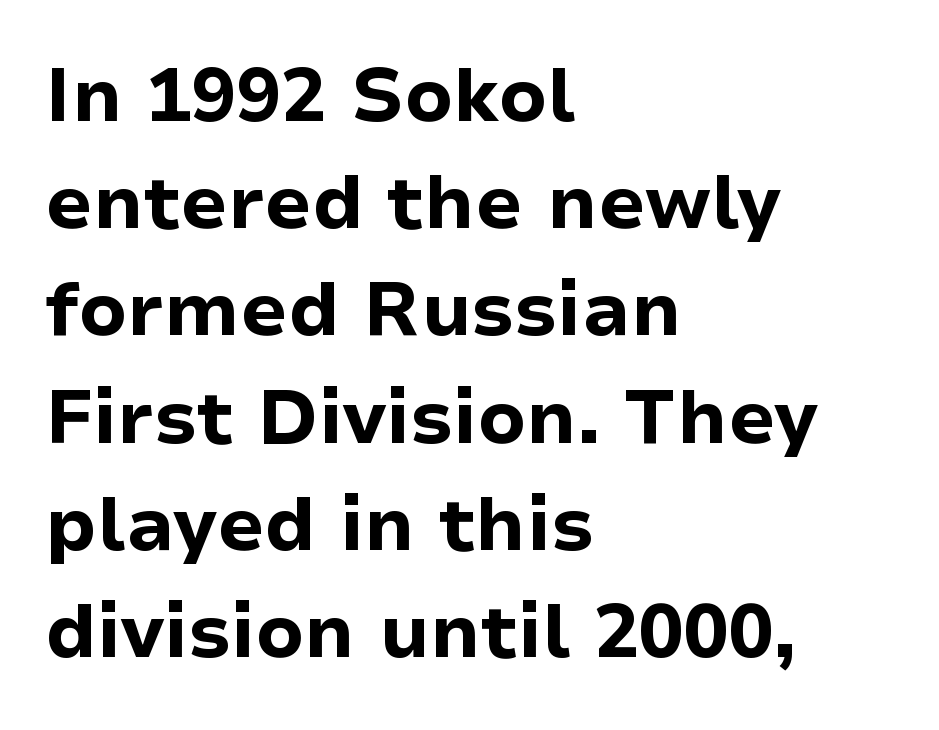
The image shows 75 px bold sans-serif type, upright; set left-aligned, normal line spacing (1.43x), normal letter spacing, not underlined; low stroke contrast and a medium x-height.
